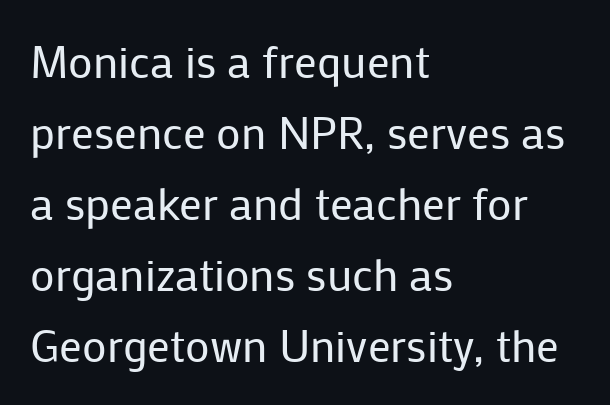
The strokes carry an ordinary text weight at most. Every stem runs plumb, perpendicular to the baseline. This sample keeps an unexceptional amount of space between lines. Does extra space separate the letters? No, they use regular spacing. Is the block centered? No — it sits flush against the left margin. The strip under each line holds only bare page.
